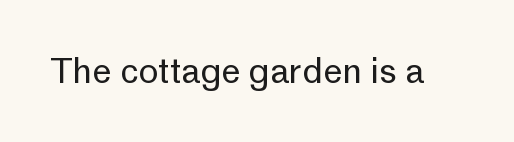
The image shows 34 px regular-weight sans-serif type, upright; set normal letter spacing, not underlined; low stroke contrast and a medium x-height.
